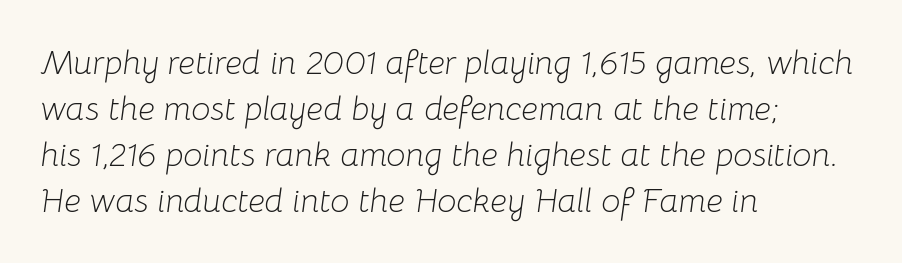
The image shows 34 px light type, italic (leaning right); set left-aligned, normal line spacing (1.35x), normal letter spacing, not underlined; low stroke contrast and a medium x-height.
